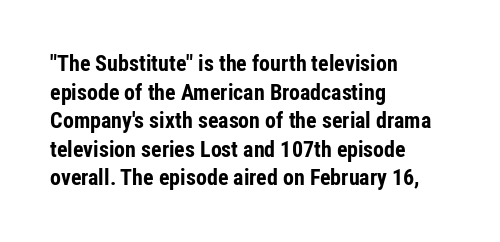
The image shows 22 px bold type, upright; set left-aligned, normal line spacing (1.3x), normal letter spacing, not underlined.
